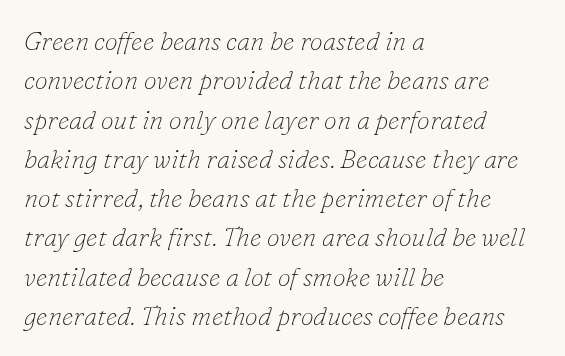
The image shows 26 px text type, italic (leaning right); set left-aligned, normal line spacing (1.51x), normal letter spacing, not underlined.
